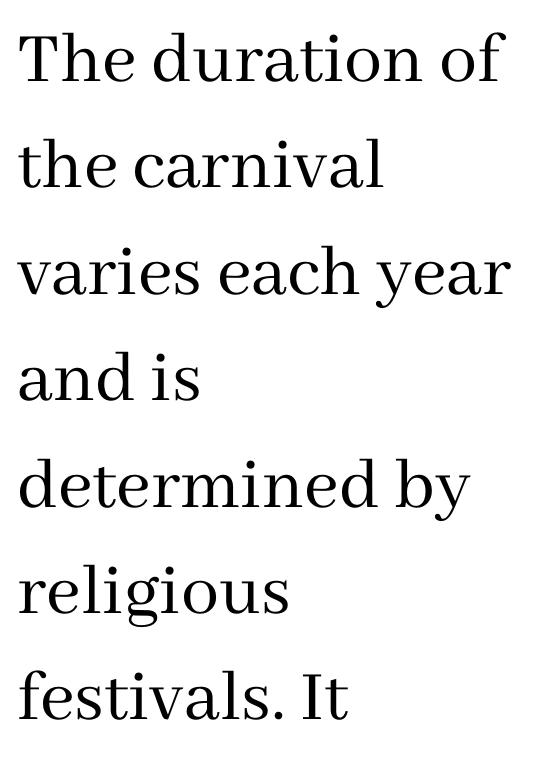
Q: Is the text bold? A: No.
Q: Is the text italic (slanted)? A: No, it is upright.
Q: Is the typeface a serif or a sans-serif typeface? A: Serif.
Q: Is the text underlined? A: No.
Q: How is the paragraph aligned? A: Left-aligned.
Q: Is the spacing between letters normal or unusually wide? A: Normal.
Q: Is the spacing between lines tight, normal or loose? A: Normal.
Q: Width (condensed, normal, or wide)? A: Normal.
Q: Stroke contrast? A: Medium.
Q: x-height? A: Medium.
Q: Monospaced? A: No.
